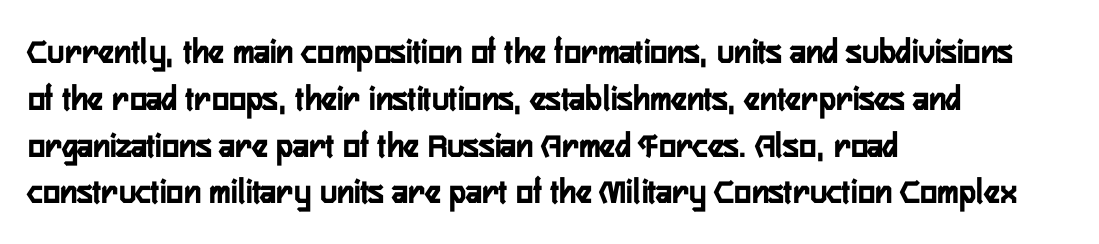
Q: Is the text italic (slanted)? A: No, it is upright.
Q: Is the typeface a serif or a sans-serif typeface? A: Sans-serif.
Q: Is the text underlined? A: No.
Q: How is the paragraph aligned? A: Left-aligned.
Q: Is the spacing between letters normal or unusually wide? A: Normal.
Q: Is the spacing between lines tight, normal or loose? A: Normal.
Q: Width (condensed, normal, or wide)? A: Condensed.
Q: Stroke contrast? A: Low.
Q: x-height? A: Medium.
Q: Monospaced? A: No.
